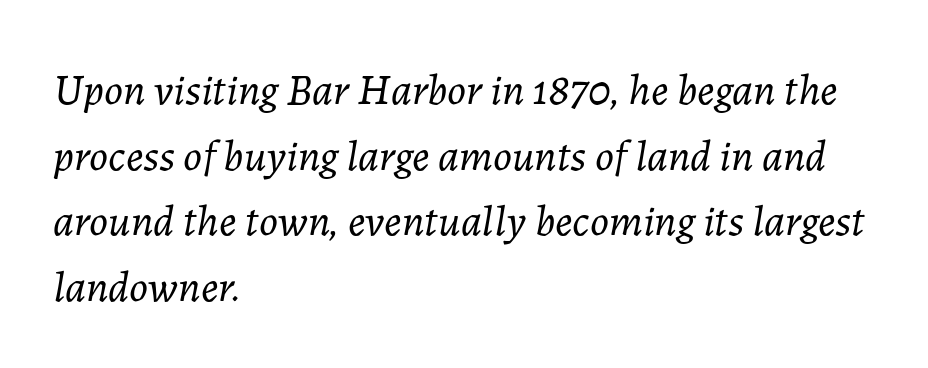
{"italic": "yes", "lean": "right", "slant_degrees": 7, "bold": "no", "weight": "light", "width": "normal", "stroke_contrast": "low", "x_height": "medium", "monospaced": "no", "underline": "no", "align": "left", "line_spacing": "normal", "line_spacing_ratio": 1.49, "letter_spacing": "normal", "letter_spacing_em": 0.0, "glyph_px": 44}
